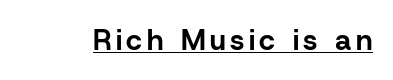
{"serif": "no", "italic": "no", "bold": "yes", "weight": "bold", "width": "normal", "stroke_contrast": "low", "x_height": "medium", "monospaced": "no", "underline": "yes", "glyph_px": 29}
